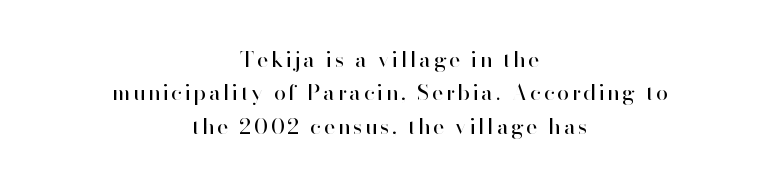
The image shows 22 px text type, upright; set centered, normal line spacing (1.52x), not underlined.
